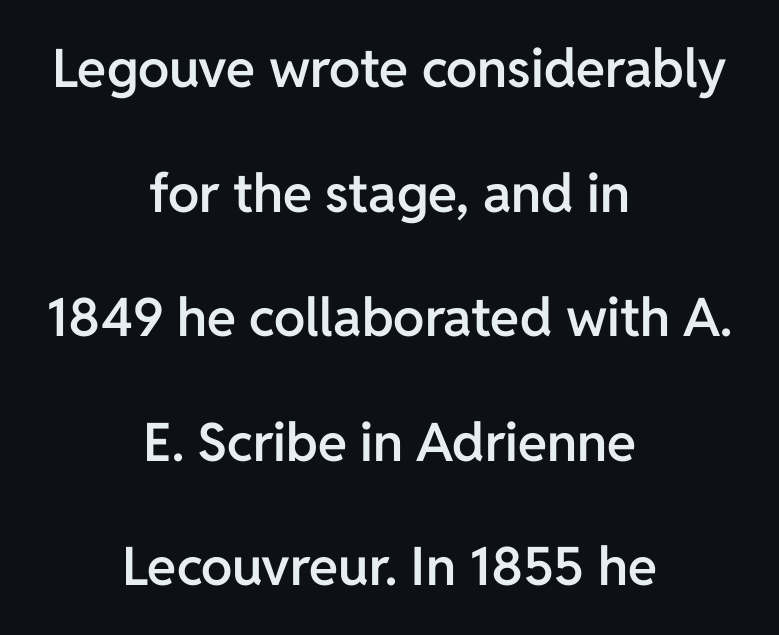
{"serif": "no", "italic": "no", "bold": "semi", "weight": "semibold", "width": "normal", "stroke_contrast": "low", "x_height": "medium", "monospaced": "no", "underline": "no", "align": "center", "line_spacing": "loose", "line_spacing_ratio": 2.35, "letter_spacing": "normal", "letter_spacing_em": 0.0, "glyph_px": 53}
